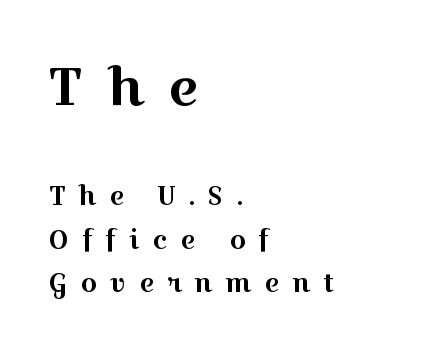
{"serif": "yes", "italic": "no", "width": "wide", "x_height": "medium", "monospaced": "no", "underline": "no", "align": "left", "line_spacing": "normal", "line_spacing_ratio": 1.67, "letter_spacing": "wide", "letter_spacing_em": 0.49, "larger_block": "first", "size_ratio": 2.0, "glyph_px": 52}
